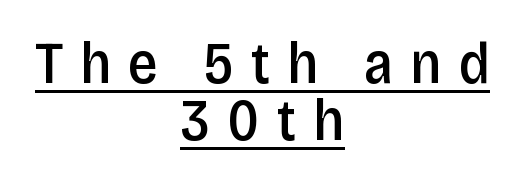
The image shows 59 px semibold, condensed sans-serif type, upright; set centered, tight line spacing (0.97x), unusually wide letter spacing (+0.28 em), underlined; low stroke contrast and a large x-height.
